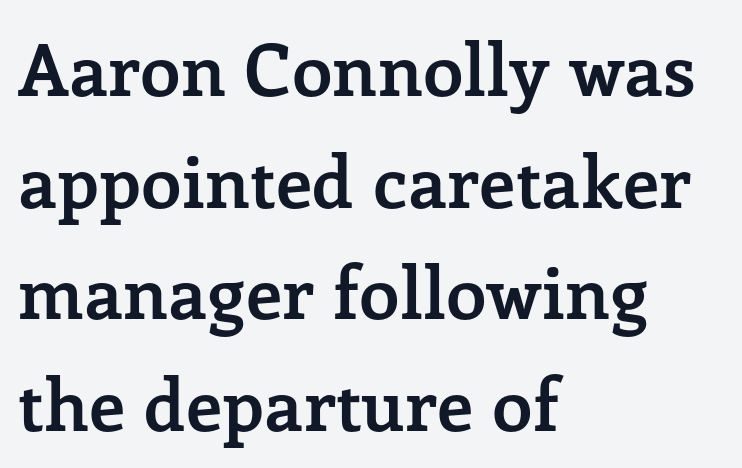
Spacing verdict: proportional, widths tailored to each character. The font is running at its bold setting. In terms of letterform style, serifs are clearly present. Vertical spacing — default. Spacing between characters is what you'd get straight out of the box. You can tell it's not italic because the verticals are truly vertical.
